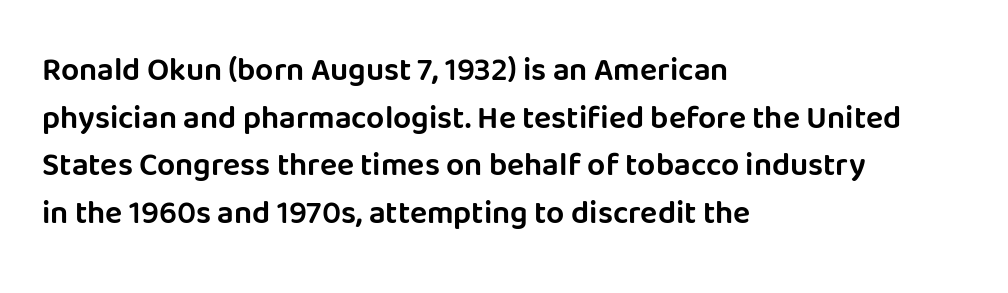
The face used here is proportionally spaced, like ordinary book or web type. Does the type have serifs? No, each stem ends abruptly. Style check: upright. The lines in this sample share a left origin and differ only in where they stop.
